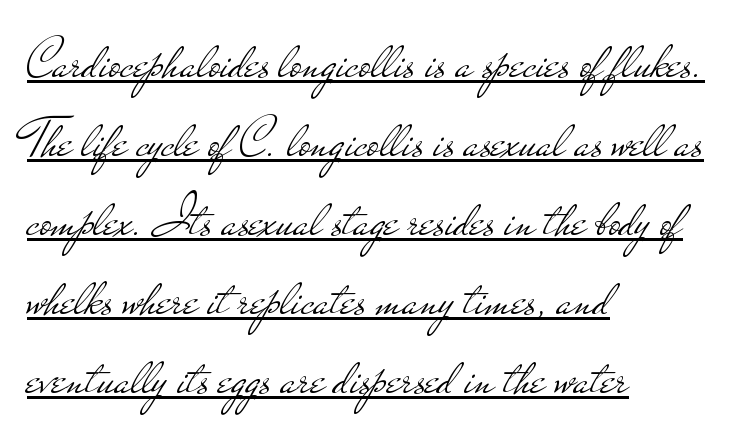
Q: Is the text bold? A: No.
Q: Is the text italic (slanted)? A: Yes.
Q: Is the typeface a serif or a sans-serif typeface? A: Sans-serif.
Q: Is the text underlined? A: Yes.
Q: How is the paragraph aligned? A: Left-aligned.
Q: Is the spacing between letters normal or unusually wide? A: Normal.
Q: Is the spacing between lines tight, normal or loose? A: Normal.
Q: Width (condensed, normal, or wide)? A: Wide.
Q: Stroke contrast? A: Low.
Q: x-height? A: Small.
Q: Monospaced? A: No.
